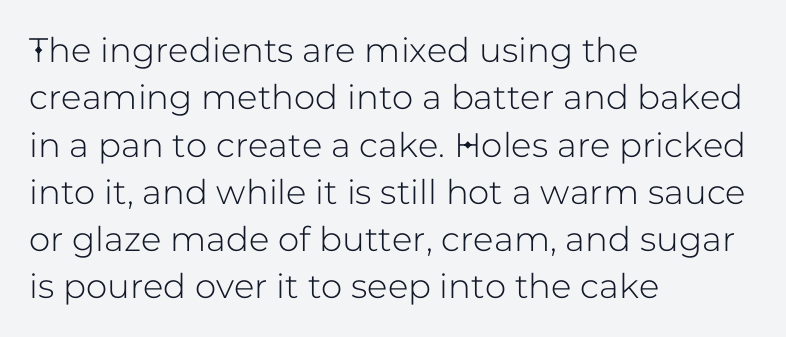
{"serif": "no", "italic": "no", "width": "normal", "stroke_contrast": "low", "x_height": "medium", "monospaced": "no", "underline": "no", "align": "left", "line_spacing": "normal", "line_spacing_ratio": 1.39, "letter_spacing": "normal", "letter_spacing_em": 0.0, "glyph_px": 34}
